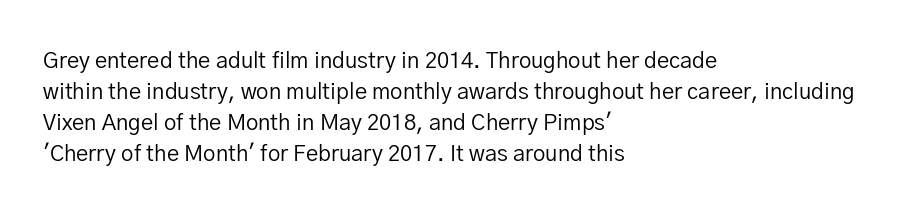
The image shows 22 px text type, upright; set left-aligned, normal line spacing (1.41x), normal letter spacing, not underlined.
